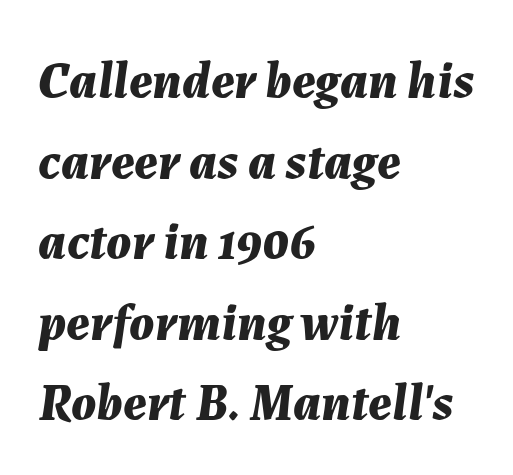
{"italic": "yes", "lean": "right", "slant_degrees": 7, "bold": "yes", "weight": "bold", "width": "normal", "stroke_contrast": "medium", "x_height": "medium", "monospaced": "no", "underline": "no", "align": "left", "line_spacing": "normal", "line_spacing_ratio": 1.55, "letter_spacing": "normal", "letter_spacing_em": 0.0, "glyph_px": 52}
